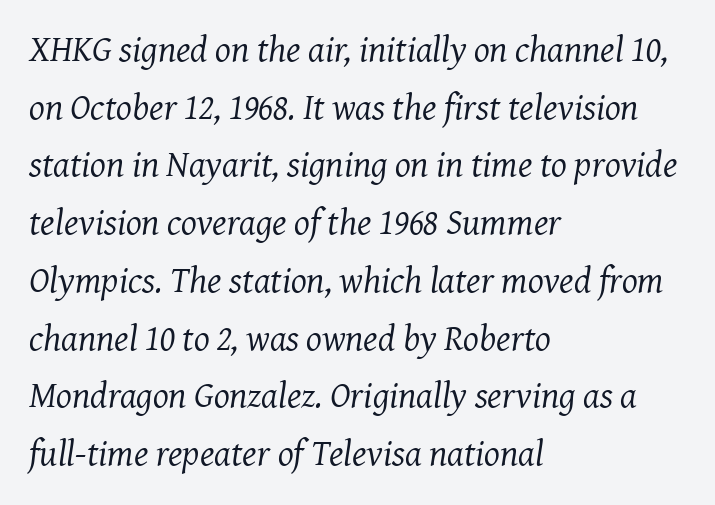
Q: Is the text bold? A: No.
Q: Is the text italic (slanted)? A: Yes, it leans right by about 7 degrees.
Q: Is the typeface a serif or a sans-serif typeface? A: Serif.
Q: Is the text underlined? A: No.
Q: How is the paragraph aligned? A: Left-aligned.
Q: Is the spacing between letters normal or unusually wide? A: Normal.
Q: Is the spacing between lines tight, normal or loose? A: Normal.
Q: Width (condensed, normal, or wide)? A: Normal.
Q: Stroke contrast? A: Medium.
Q: x-height? A: Medium.
Q: Monospaced? A: No.
